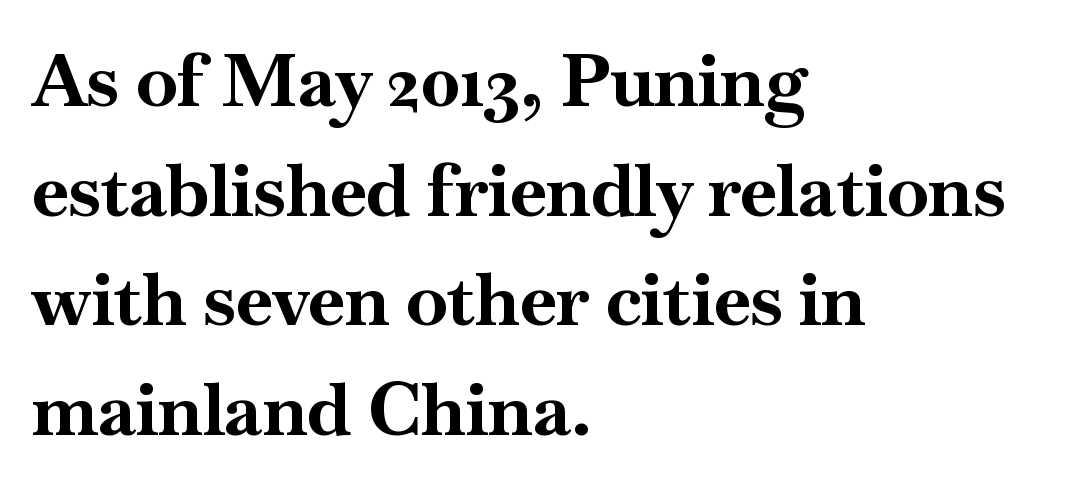
Q: Is the text bold? A: Yes.
Q: Is the text italic (slanted)? A: No, it is upright.
Q: Is the typeface a serif or a sans-serif typeface? A: Serif.
Q: Is the text underlined? A: No.
Q: How is the paragraph aligned? A: Left-aligned.
Q: Is the spacing between letters normal or unusually wide? A: Normal.
Q: Is the spacing between lines tight, normal or loose? A: Normal.
Q: Width (condensed, normal, or wide)? A: Normal.
Q: Stroke contrast? A: High.
Q: x-height? A: Small.
Q: Monospaced? A: No.
